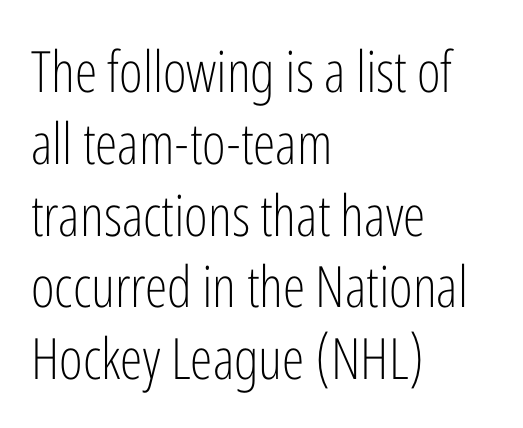
{"serif": "no", "italic": "no", "bold": "no", "weight": "light", "width": "condensed", "stroke_contrast": "low", "x_height": "medium", "monospaced": "no", "underline": "no", "align": "left", "line_spacing": "normal", "line_spacing_ratio": 1.26, "letter_spacing": "normal", "letter_spacing_em": 0.0, "glyph_px": 57}
